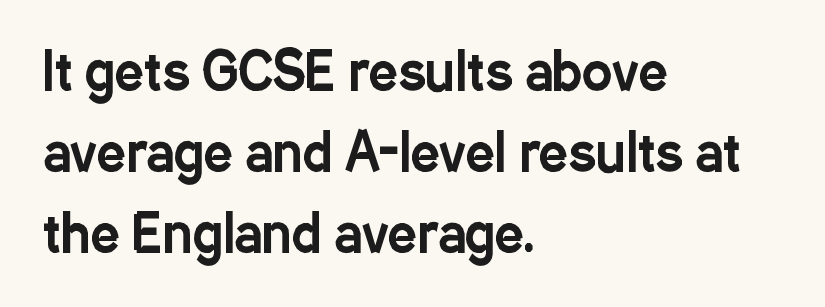
This rendering features lettering with no underline. There is no visible air inserted between adjacent glyphs. Vertically, the passage feels balanced, rows spaced as you'd expect. Note the varied advance widths — an 'i' is clearly narrower than an 'm'.
